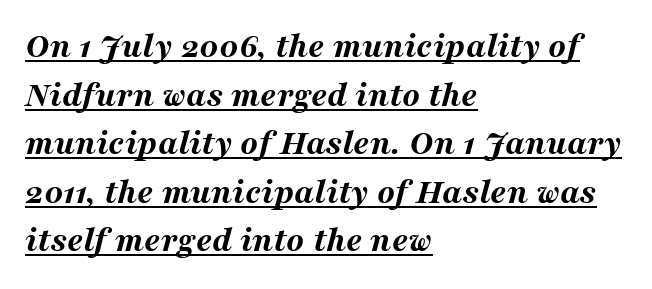
The image shows 36 px bold, wide type, italic (leaning right); set left-aligned, normal line spacing (1.35x), normal letter spacing, underlined; medium stroke contrast and a medium x-height.
